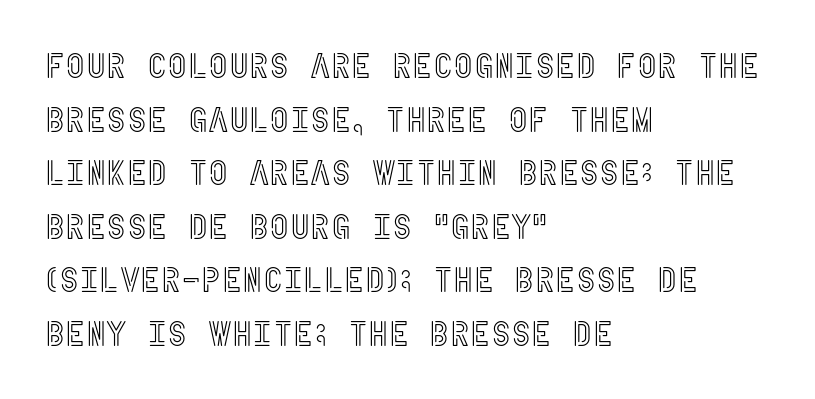
The image shows 35 px condensed type, upright; set left-aligned, normal line spacing (1.53x), normal letter spacing, not underlined; a large x-height.
